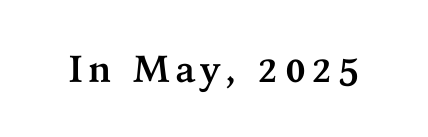
If you drew a line through each stem, it would be perfectly vertical. Just letters on the line, the space beneath them empty. Character widths vary here, with narrow letters taking less room than wide ones. The passage shown is emphatically bold. Observe the serifs anchoring each vertical stroke in this sample.
